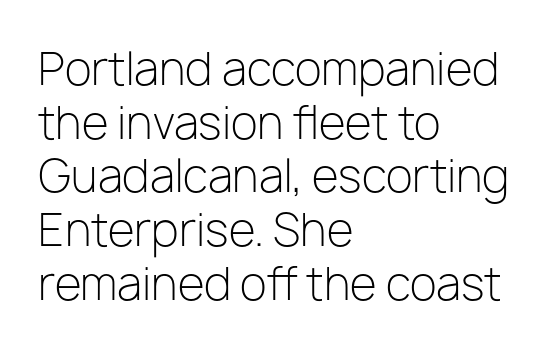
The letters advance in unequal steps, a hallmark of proportional type. The characters display no serif detailing; their extremities are plain. The lines are quadded left. No extra ink here — the face is not bold. A clean baseline with only descenders dipping below it.
